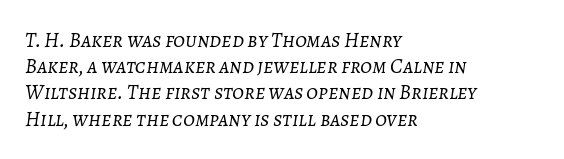
The vertical gap from one line to the next is medium. The lines are quadded left. Does the lettering tilt? It does — this is italic. Plain, unruled lines of type.
